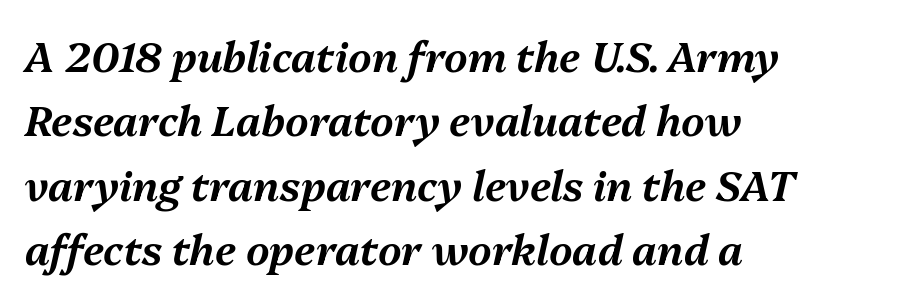
{"italic": "yes", "lean": "right", "slant_degrees": 13, "width": "normal", "stroke_contrast": "medium", "x_height": "medium", "monospaced": "no", "underline": "no", "align": "left", "line_spacing": "normal", "line_spacing_ratio": 1.57, "letter_spacing": "normal", "letter_spacing_em": 0.0, "glyph_px": 41}
